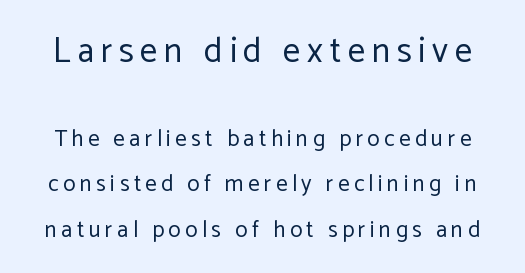
Note: no serifs on the glyphs. Do the characters align in a grid? No, the font is proportional. The upper block of text is set noticeably larger than the block beneath it. Quick note: not italic, upright. The passage shown stacks its lines with a broad gap.
